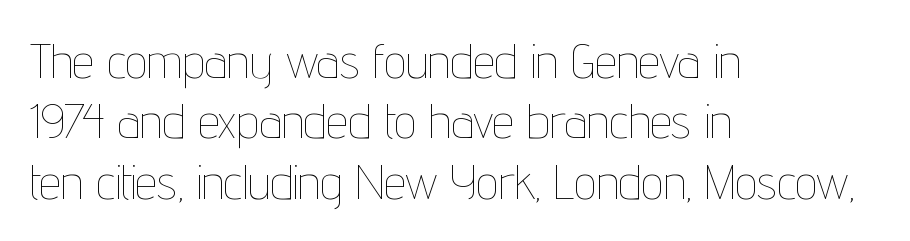
{"italic": "no", "bold": "no", "weight": "thin", "width": "condensed", "stroke_contrast": "low", "x_height": "medium", "monospaced": "no", "underline": "no", "align": "left", "line_spacing_ratio": 1.23, "letter_spacing": "normal", "letter_spacing_em": 0.0, "glyph_px": 49}
